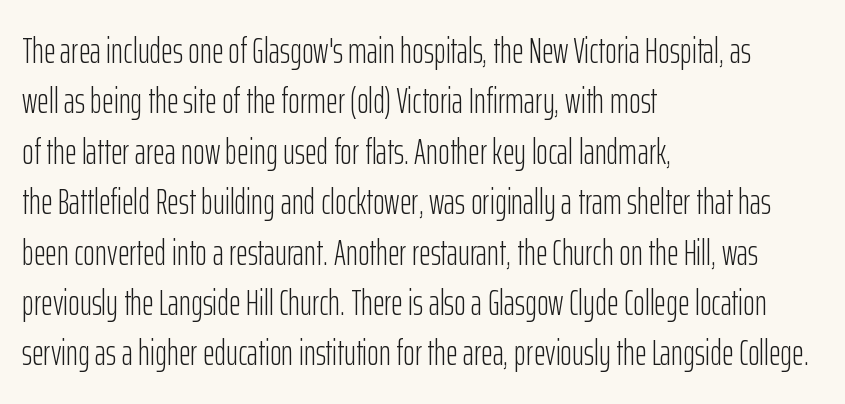
{"serif": "no", "italic": "no", "bold": "no", "weight": "light", "width": "condensed", "stroke_contrast": "low", "x_height": "medium", "monospaced": "no", "underline": "no", "align": "left", "line_spacing": "normal", "line_spacing_ratio": 1.4, "letter_spacing": "normal", "letter_spacing_em": 0.0, "glyph_px": 36}
